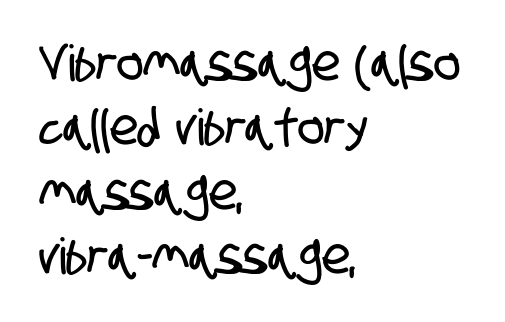
The image shows 50 px condensed sans-serif type; set left-aligned, normal line spacing (1.29x), normal letter spacing, not underlined; low stroke contrast and a large x-height.
